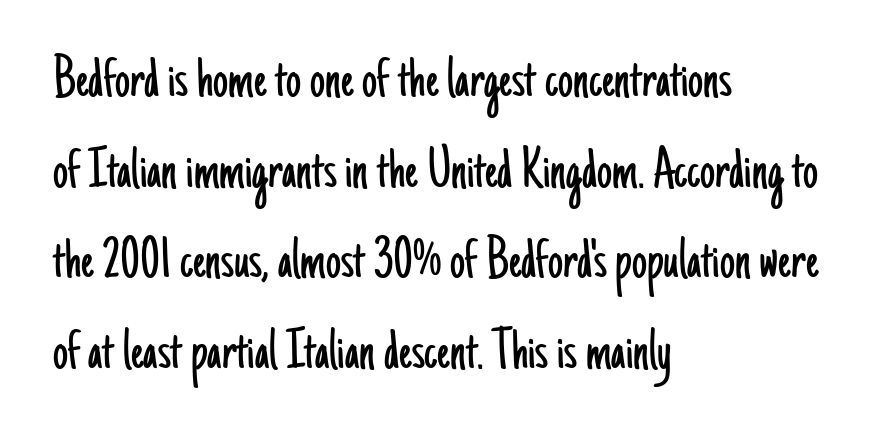
If you drew a line through each stem, it would be perfectly vertical. Think of a printed novel: that variable character pitch is what you see here. The rendering shows plain stroke endings on the letterforms — a sans-serif design. The rag falls on the right side of this text block.
